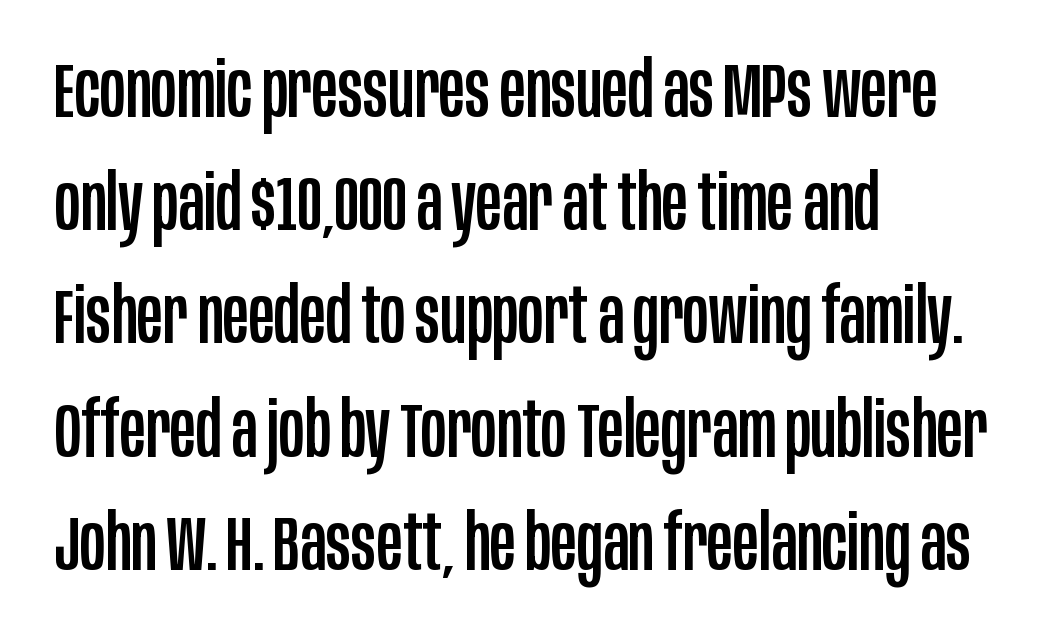
The image shows 77 px condensed sans-serif type, upright; set left-aligned, normal line spacing (1.47x), normal letter spacing, not underlined; low stroke contrast and a large x-height.
